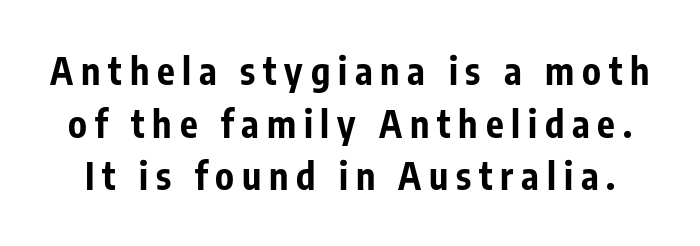
The image shows 37 px bold, condensed sans-serif type, upright; set normal line spacing (1.42x), unusually wide letter spacing (+0.21 em), not underlined; low stroke contrast and a medium x-height.
